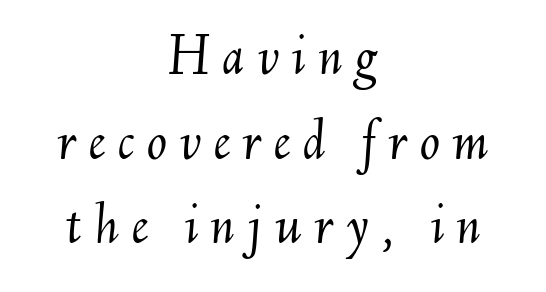
Neither beginnings nor endings align; midpoints do. Display-style spreading of the glyphs; the letterfit is very open. Compared with typical paragraphs, the rows here are spaced about the same. Think standard paragraph weight, or any step lighter than that.
